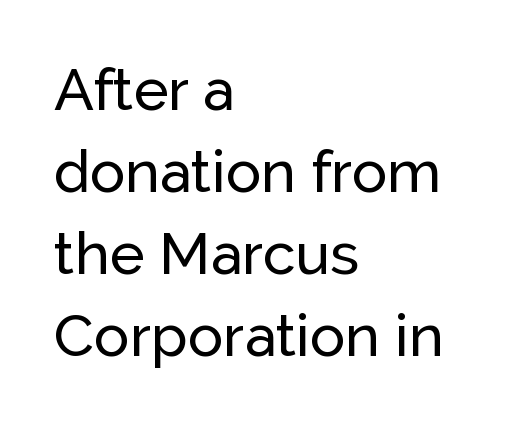
Q: Is the text italic (slanted)? A: No, it is upright.
Q: Is the typeface a serif or a sans-serif typeface? A: Sans-serif.
Q: Is the text underlined? A: No.
Q: How is the paragraph aligned? A: Left-aligned.
Q: Is the spacing between letters normal or unusually wide? A: Normal.
Q: Is the spacing between lines tight, normal or loose? A: Normal.
Q: Width (condensed, normal, or wide)? A: Normal.
Q: Stroke contrast? A: Low.
Q: x-height? A: Medium.
Q: Monospaced? A: No.
